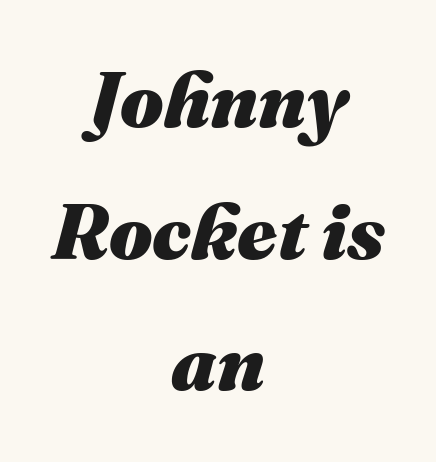
The image shows 77 px heavy type, italic (leaning right); set centered, line spacing 1.71x, normal letter spacing, not underlined; medium stroke contrast and a medium x-height.
